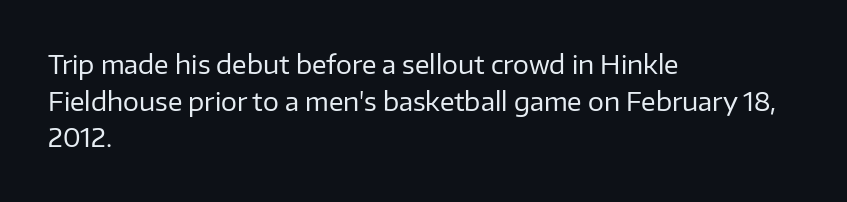
Q: Is the text bold? A: No.
Q: Is the text italic (slanted)? A: No, it is upright.
Q: Is the text underlined? A: No.
Q: How is the paragraph aligned? A: Left-aligned.
Q: Is the spacing between letters normal or unusually wide? A: Normal.
Q: Is the spacing between lines tight, normal or loose? A: Normal.
